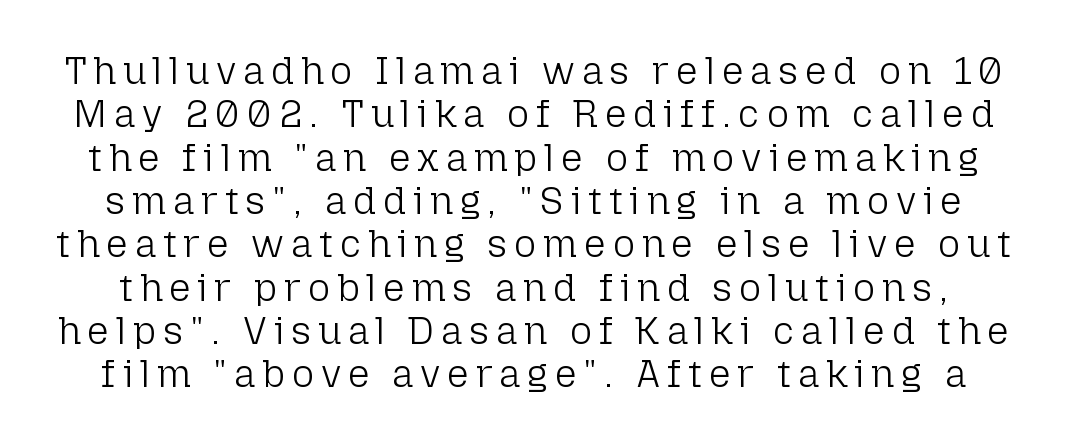
Q: Is the text bold? A: No.
Q: Is the text italic (slanted)? A: No, it is upright.
Q: Is the typeface a serif or a sans-serif typeface? A: Sans-serif.
Q: Is the text underlined? A: No.
Q: Is the spacing between lines tight, normal or loose? A: Tight.
Q: Width (condensed, normal, or wide)? A: Normal.
Q: Stroke contrast? A: Low.
Q: x-height? A: Medium.
Q: Monospaced? A: No.
